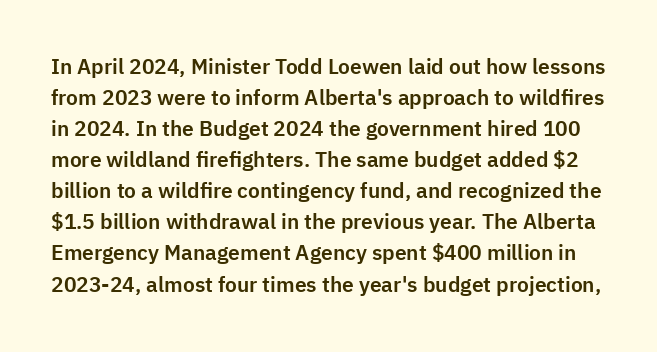
{"italic": "no", "underline": "no", "line_spacing": "normal", "line_spacing_ratio": 1.48, "letter_spacing": "normal", "letter_spacing_em": 0.0, "glyph_px": 21}
